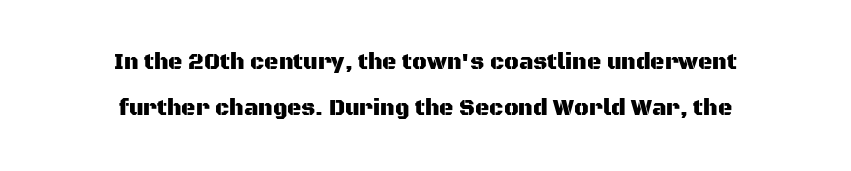
{"italic": "no", "underline": "no", "align": "center", "line_spacing": "loose", "line_spacing_ratio": 2.09, "letter_spacing": "normal", "letter_spacing_em": 0.0, "glyph_px": 22}
